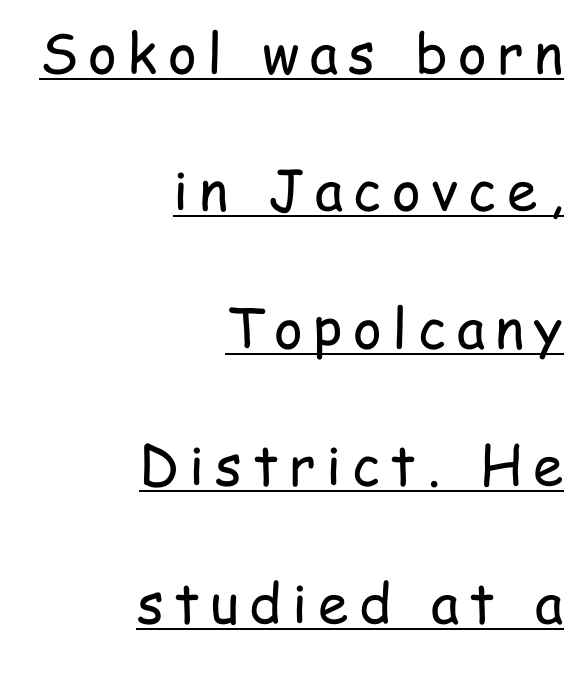
{"serif": "no", "italic": "no", "bold": "no", "weight": "regular", "width": "condensed", "stroke_contrast": "low", "x_height": "medium", "monospaced": "no", "underline": "yes", "align": "right", "line_spacing": "loose", "line_spacing_ratio": 2.5, "glyph_px": 55}
